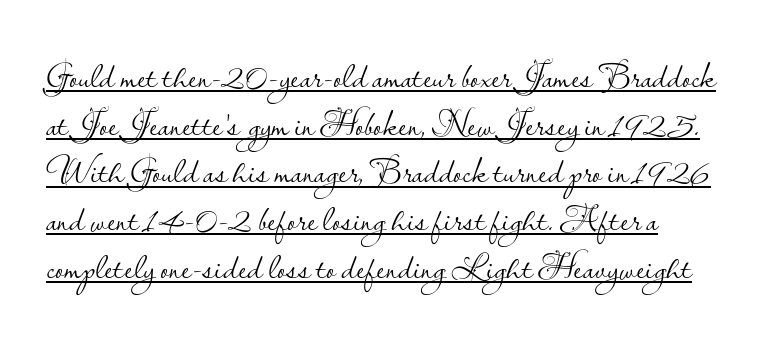
Q: Is the text bold? A: No.
Q: Is the text italic (slanted)? A: Yes.
Q: Is the typeface a serif or a sans-serif typeface? A: Sans-serif.
Q: Is the text underlined? A: Yes.
Q: Is the spacing between letters normal or unusually wide? A: Normal.
Q: Is the spacing between lines tight, normal or loose? A: Normal.
Q: Width (condensed, normal, or wide)? A: Normal.
Q: Stroke contrast? A: Low.
Q: x-height? A: Small.
Q: Monospaced? A: No.
